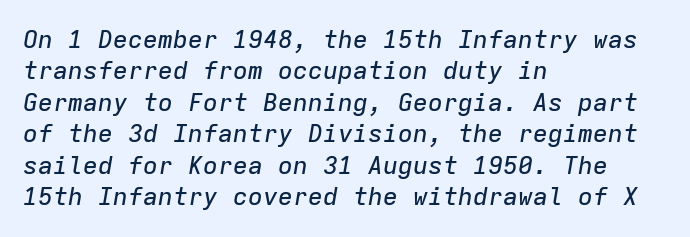
Designer's note — italics engaged. Every row of glyphs begins at an identical x-position on the left. A bare baseline throughout the passage. Summary of vertical rhythm: regular, with standard interline spacing.
